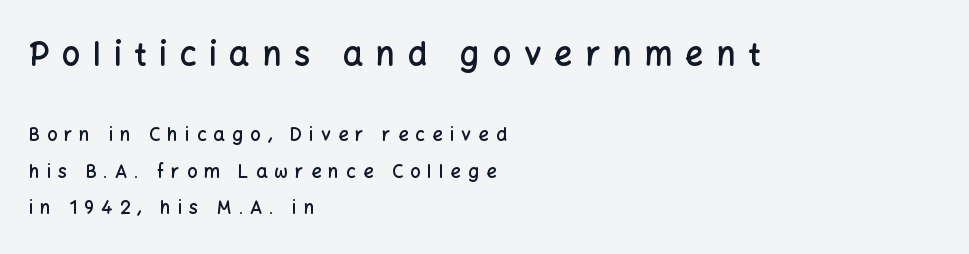
Q: Is the text bold? A: Semi-bold.
Q: Is the text italic (slanted)? A: No, it is upright.
Q: Is the typeface a serif or a sans-serif typeface? A: Sans-serif.
Q: Is the text underlined? A: No.
Q: How is the paragraph aligned? A: Left-aligned.
Q: Is the spacing between letters normal or unusually wide? A: Unusually wide.
Q: Is the spacing between lines tight, normal or loose? A: Loose.
Q: Which block of text is set in a larger size, the first (top) or the second (bottom)? A: The first (top) one.
Q: Width (condensed, normal, or wide)? A: Normal.
Q: Stroke contrast? A: Low.
Q: x-height? A: Medium.
Q: Monospaced? A: No.
